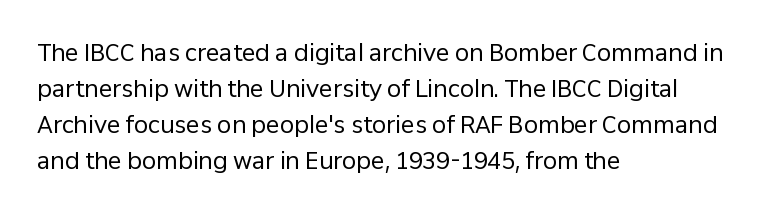
The image shows 23 px text type, upright; set left-aligned, normal line spacing (1.56x), normal letter spacing, not underlined.
